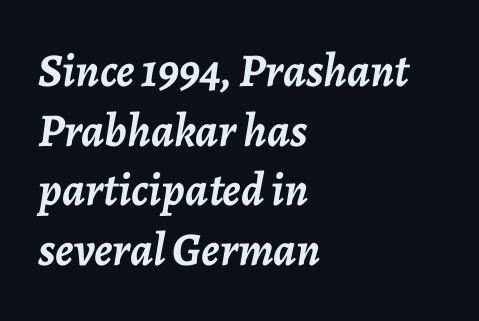
Q: Is the text bold? A: Yes.
Q: Is the text italic (slanted)? A: Yes, it leans right by about 7 degrees.
Q: Is the text underlined? A: No.
Q: How is the paragraph aligned? A: Left-aligned.
Q: Is the spacing between letters normal or unusually wide? A: Normal.
Q: Is the spacing between lines tight, normal or loose? A: Normal.
Q: Width (condensed, normal, or wide)? A: Normal.
Q: Stroke contrast? A: Low.
Q: x-height? A: Medium.
Q: Monospaced? A: No.
